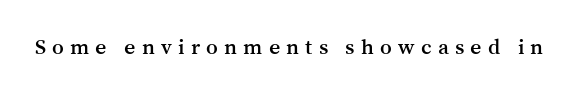
Q: Is the text italic (slanted)? A: No, it is upright.
Q: Is the text underlined? A: No.
Q: Is the spacing between letters normal or unusually wide? A: Unusually wide.
